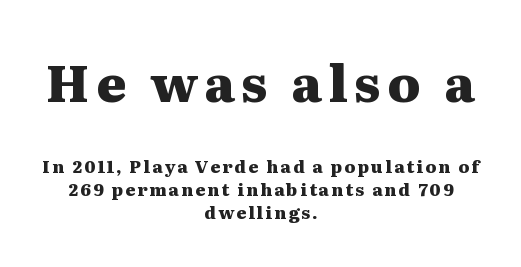
{"serif": "yes", "italic": "no", "bold": "yes", "weight": "heavy", "width": "wide", "stroke_contrast": "medium", "x_height": "medium", "monospaced": "no", "underline": "no", "align": "center", "line_spacing": "normal", "line_spacing_ratio": 1.37, "larger_block": "first", "size_ratio": 3.0, "glyph_px": 51}
